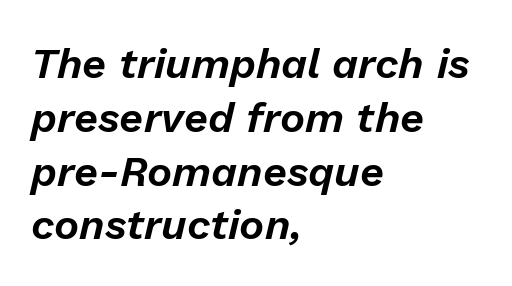
Q: Is the text italic (slanted)? A: Yes, it leans right by about 13 degrees.
Q: Is the text underlined? A: No.
Q: How is the paragraph aligned? A: Left-aligned.
Q: Is the spacing between letters normal or unusually wide? A: Normal.
Q: Is the spacing between lines tight, normal or loose? A: Normal.
Q: Width (condensed, normal, or wide)? A: Normal.
Q: Stroke contrast? A: Low.
Q: x-height? A: Medium.
Q: Monospaced? A: No.
